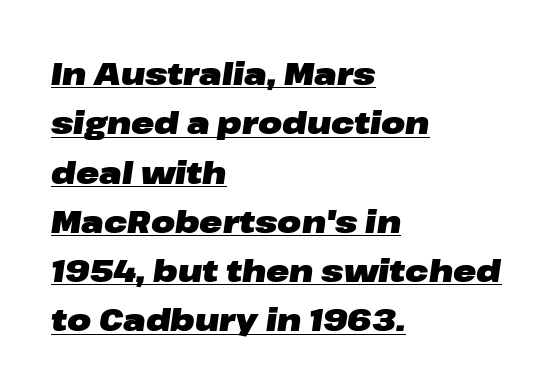
Inter-character spacing is left at the font's built-in metrics. Yep, that's italic — everything's leaning. Each line starts at the same left margin while the right side varies. How heavy is the stroke? Heavy — this is a bold. This sample has the flowing, uneven cadence of proportional lettering. A normal amount of white space separates one row of letters from the next.
